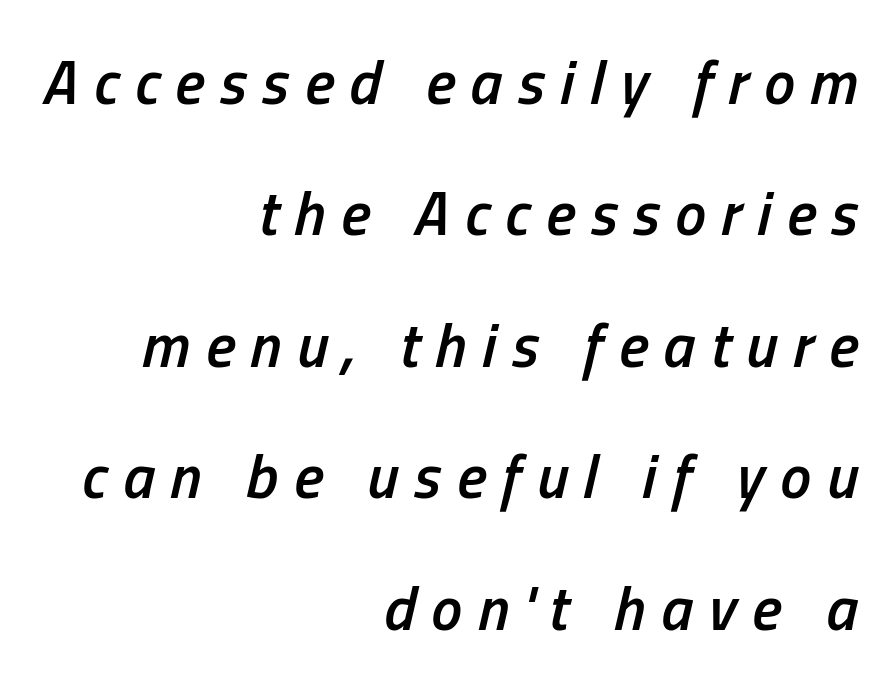
{"italic": "yes", "lean": "right", "slant_degrees": 13, "bold": "semi", "weight": "semibold", "width": "condensed", "stroke_contrast": "low", "x_height": "medium", "monospaced": "no", "underline": "no", "align": "right", "line_spacing": "loose", "line_spacing_ratio": 2.12, "letter_spacing": "wide", "letter_spacing_em": 0.25, "glyph_px": 62}
